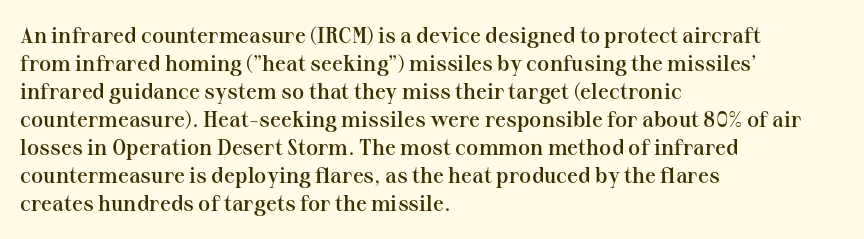
Q: Is the text bold? A: Semi-bold.
Q: Is the text italic (slanted)? A: No, it is upright.
Q: Is the text underlined? A: No.
Q: How is the paragraph aligned? A: Left-aligned.
Q: Is the spacing between letters normal or unusually wide? A: Normal.
Q: Is the spacing between lines tight, normal or loose? A: Normal.
